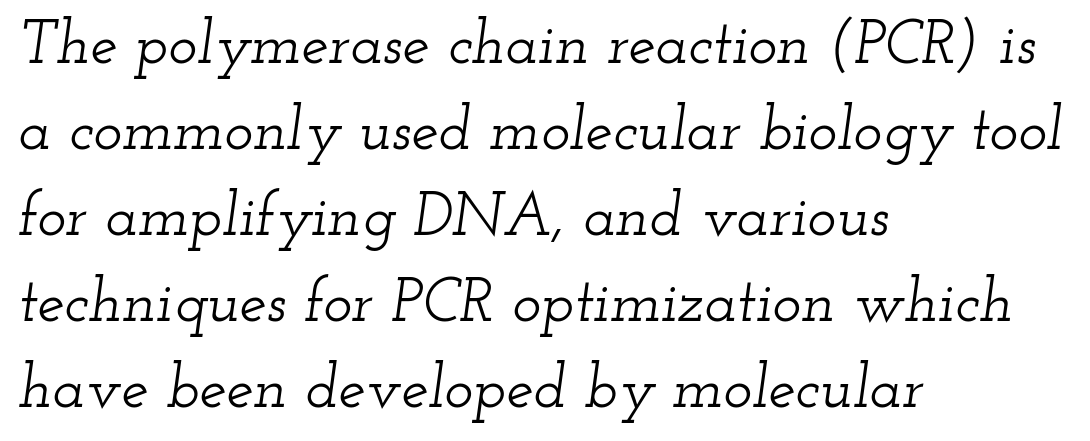
Q: Is the text italic (slanted)? A: Yes, it leans right by about 12 degrees.
Q: Is the typeface a serif or a sans-serif typeface? A: Serif.
Q: Is the text underlined? A: No.
Q: How is the paragraph aligned? A: Left-aligned.
Q: Is the spacing between letters normal or unusually wide? A: Normal.
Q: Is the spacing between lines tight, normal or loose? A: Normal.
Q: Width (condensed, normal, or wide)? A: Wide.
Q: Stroke contrast? A: Low.
Q: x-height? A: Small.
Q: Monospaced? A: No.
